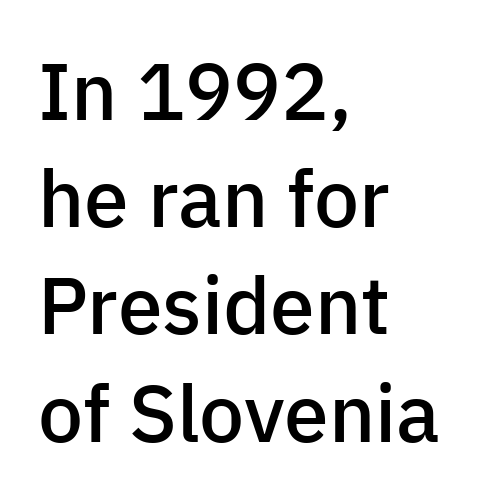
Note the varied advance widths — an 'i' is clearly narrower than an 'm'. Words float on clear page, feet unadorned. The letters carry no serifs — their stems end cleanly without finishing strokes. When letters stand straight like this, we call the style roman or upright. Every row of glyphs begins at an identical x-position on the left. Notice how descenders clear the ascenders below comfortably — that's standard leading.
